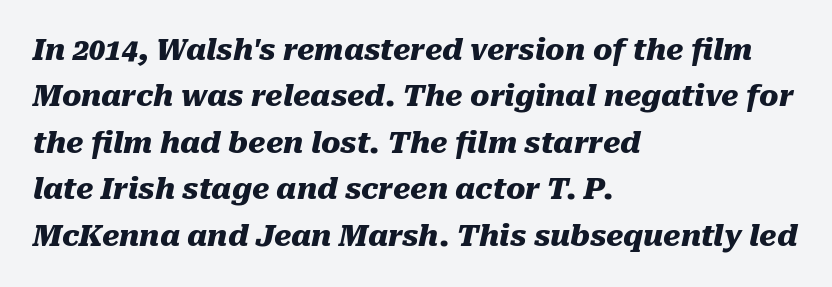
The space directly below the letters is spotless. Observe the ordinary spacing: letters are neighbours, not strangers. Is there much room between lines? A standard amount, neither cramped nor airy. Short and long lines alike share a common starting point at left. Tall strokes in this sample are angled rather than plumb.
